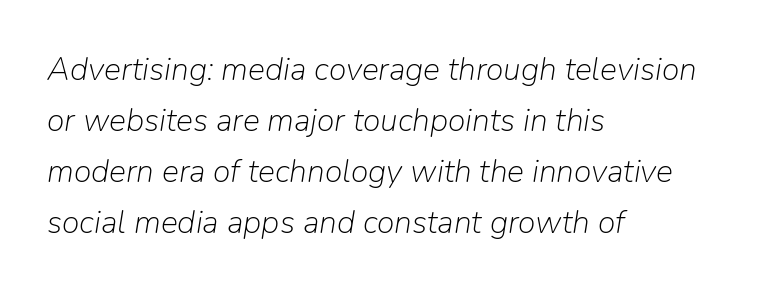
{"italic": "yes", "lean": "right", "slant_degrees": 9, "bold": "no", "weight": "light", "width": "normal", "stroke_contrast": "low", "x_height": "medium", "monospaced": "no", "underline": "no", "align": "left", "line_spacing": "normal", "line_spacing_ratio": 1.59, "letter_spacing": "normal", "letter_spacing_em": 0.0, "glyph_px": 32}
